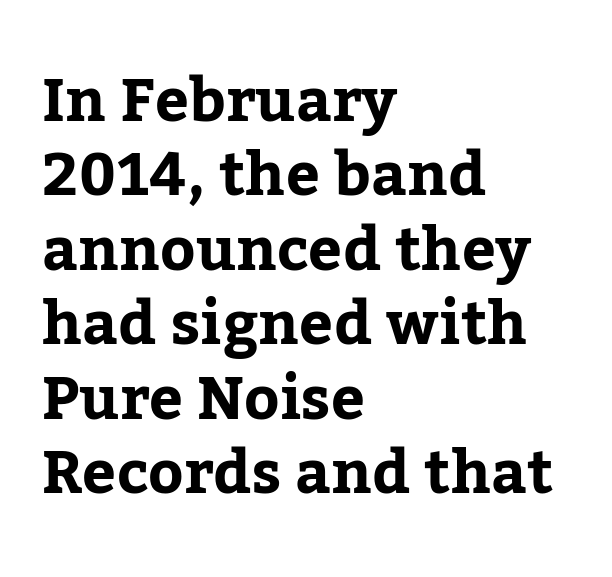
{"serif": "yes", "italic": "no", "bold": "yes", "weight": "bold", "width": "normal", "stroke_contrast": "low", "x_height": "medium", "monospaced": "no", "underline": "no", "align": "left", "line_spacing_ratio": 1.24, "letter_spacing": "normal", "letter_spacing_em": 0.0, "glyph_px": 60}
